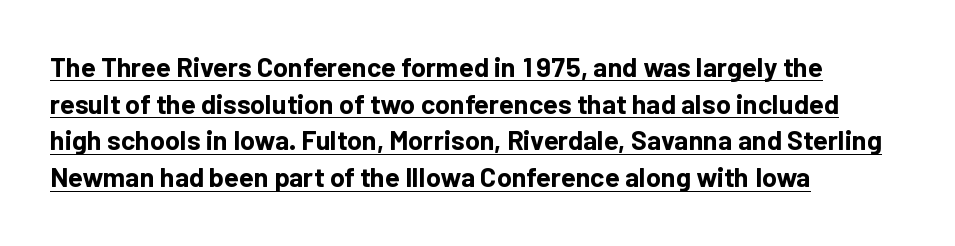
{"italic": "no", "bold": "yes", "underline": "yes", "align": "left", "line_spacing": "normal", "line_spacing_ratio": 1.36, "letter_spacing": "normal", "letter_spacing_em": 0.0, "glyph_px": 27}
